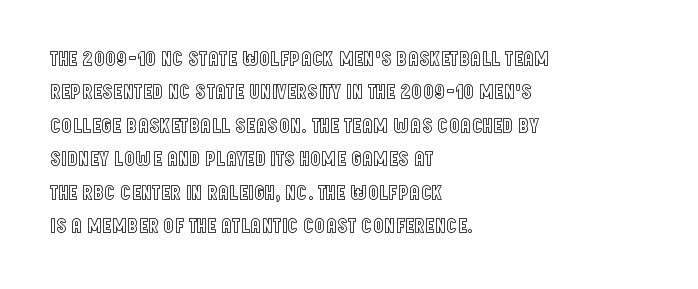
{"italic": "no", "underline": "no", "align": "left", "line_spacing": "normal", "line_spacing_ratio": 1.59, "letter_spacing": "normal", "letter_spacing_em": 0.0, "glyph_px": 21}
